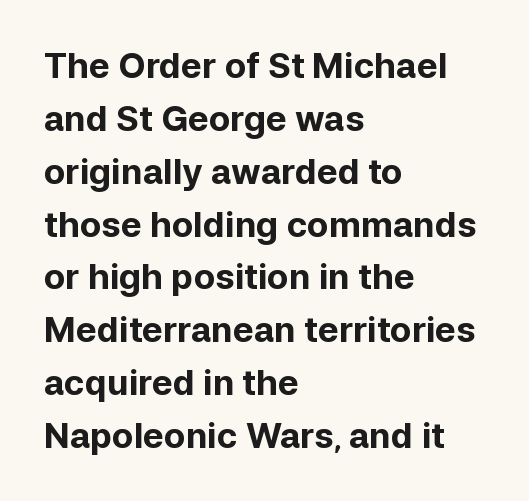
Q: Is the text bold? A: Yes.
Q: Is the text italic (slanted)? A: No, it is upright.
Q: Is the typeface a serif or a sans-serif typeface? A: Sans-serif.
Q: Is the text underlined? A: No.
Q: How is the paragraph aligned? A: Left-aligned.
Q: Is the spacing between letters normal or unusually wide? A: Normal.
Q: Is the spacing between lines tight, normal or loose? A: Normal.
Q: Width (condensed, normal, or wide)? A: Normal.
Q: Stroke contrast? A: Low.
Q: x-height? A: Medium.
Q: Monospaced? A: No.
